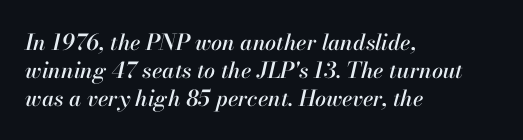
Q: Is the text italic (slanted)? A: Yes, it leans right by about 13 degrees.
Q: Is the text underlined? A: No.
Q: How is the paragraph aligned? A: Left-aligned.
Q: Is the spacing between letters normal or unusually wide? A: Normal.
Q: Is the spacing between lines tight, normal or loose? A: Normal.
